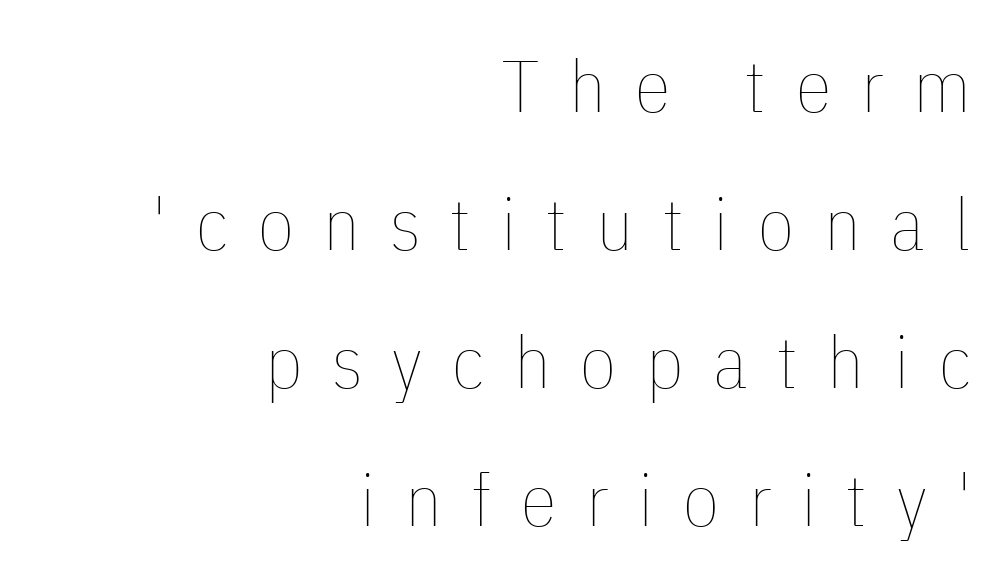
The image shows 73 px thin, condensed type, upright; set right-aligned, line spacing 1.89x, unusually wide letter spacing (+0.41 em), not underlined; low stroke contrast and a medium x-height.
